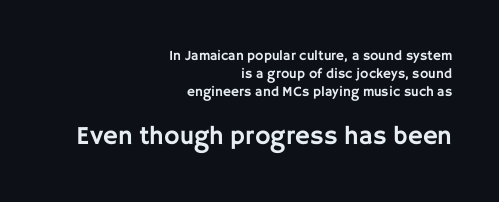
The image shows 26 px text type, upright; set right-aligned, normal line spacing (1.27x), normal letter spacing, not underlined; the second (bottom) block is 1.86x larger.
